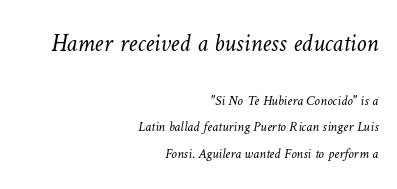
The image shows 25 px text type; set right-aligned, loose line spacing (1.91x), normal letter spacing, not underlined; the first (top) block is 1.79x larger.
